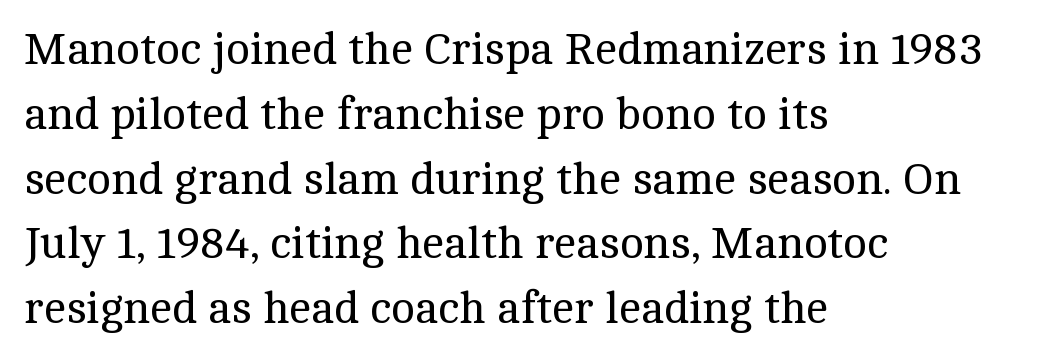
Q: Is the text bold? A: No.
Q: Is the text italic (slanted)? A: No, it is upright.
Q: Is the typeface a serif or a sans-serif typeface? A: Serif.
Q: Is the text underlined? A: No.
Q: How is the paragraph aligned? A: Left-aligned.
Q: Is the spacing between letters normal or unusually wide? A: Normal.
Q: Is the spacing between lines tight, normal or loose? A: Normal.
Q: Width (condensed, normal, or wide)? A: Normal.
Q: x-height? A: Medium.
Q: Monospaced? A: No.
